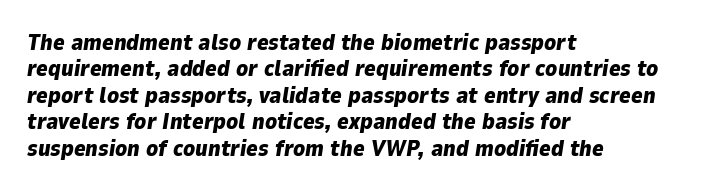
{"italic": "yes", "lean": "right", "slant_degrees": 9, "bold": "yes", "underline": "no", "align": "left", "line_spacing_ratio": 1.2, "letter_spacing": "normal", "letter_spacing_em": 0.0, "glyph_px": 22}
